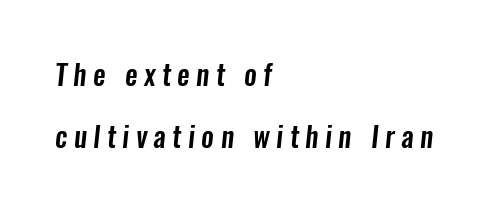
{"serif": "no", "width": "condensed", "stroke_contrast": "low", "x_height": "medium", "monospaced": "no", "underline": "no", "align": "left", "line_spacing": "loose", "line_spacing_ratio": 2.22, "letter_spacing": "wide", "letter_spacing_em": 0.23, "glyph_px": 28}
